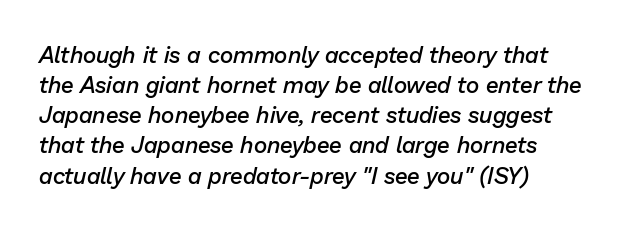
{"italic": "yes", "lean": "right", "slant_degrees": 13, "bold": "semi", "underline": "no", "align": "left", "line_spacing": "normal", "line_spacing_ratio": 1.31, "letter_spacing": "normal", "letter_spacing_em": 0.0, "glyph_px": 23}
